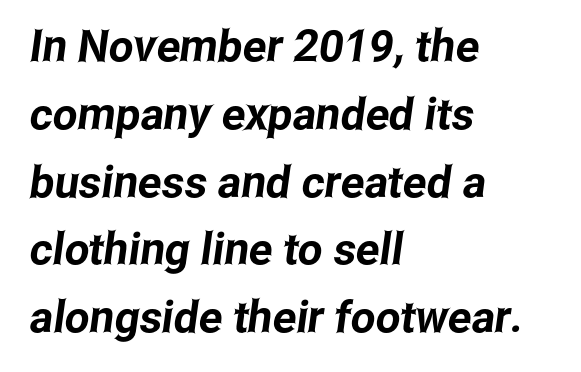
The area under the type is left untouched. Normally led — the rows are evenly, conventionally spaced. The face used here is proportionally spaced, like ordinary book or web type. The paragraph shown leans on its left margin.
